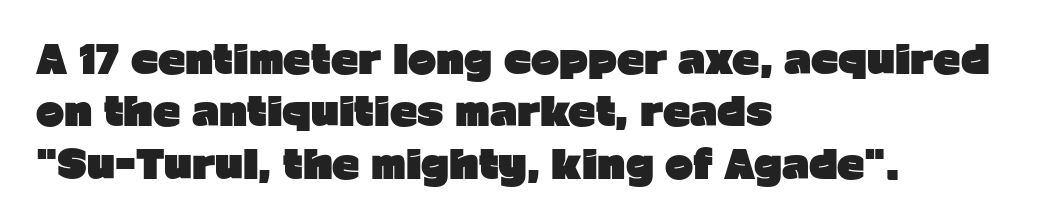
Letterform terminals end flat and unadorned throughout the passage. Here the designer chose a conventional face with non-uniform glyph widths. Casual observation: everything's shoved over to the left. The passage shown stacks its lines at a standard gap.
